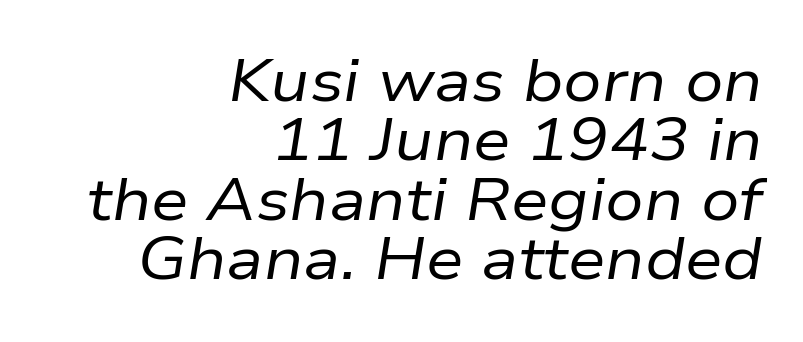
The image shows 60 px regular-weight type, italic (leaning right); set right-aligned, tight line spacing (0.99x), normal letter spacing, not underlined; low stroke contrast and a medium x-height.
